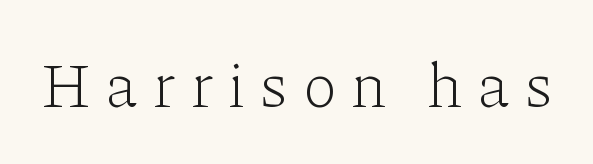
The image shows 63 px light serif type, upright; set unusually wide letter spacing (+0.25 em), not underlined; low stroke contrast and a medium x-height.
